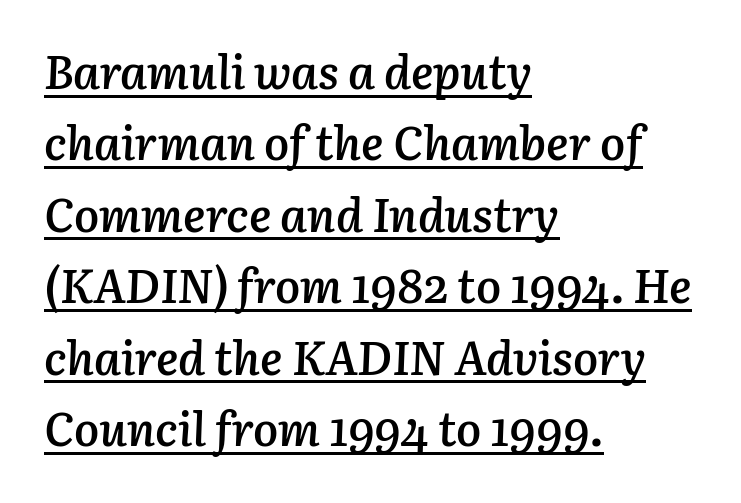
A classic flush-left, rag-right setting is used for this passage. Here the designer chose a conventional face with non-uniform glyph widths. When letters slant like this, we call the style italic. This sample keeps an unexceptional amount of space between lines.
